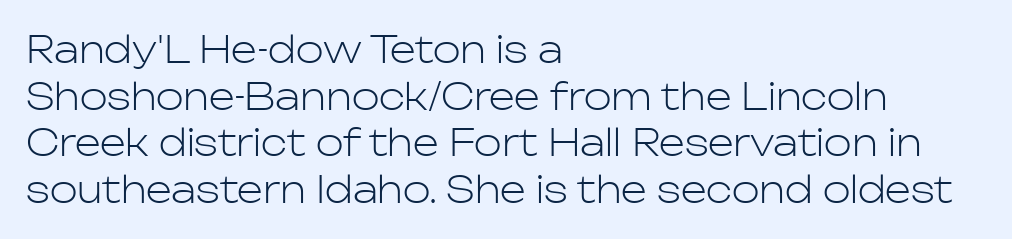
{"serif": "no", "italic": "no", "bold": "no", "weight": "light", "width": "normal", "stroke_contrast": "low", "x_height": "medium", "monospaced": "no", "underline": "no", "align": "left", "line_spacing": "normal", "line_spacing_ratio": 1.26, "letter_spacing": "normal", "letter_spacing_em": 0.0, "glyph_px": 37}
